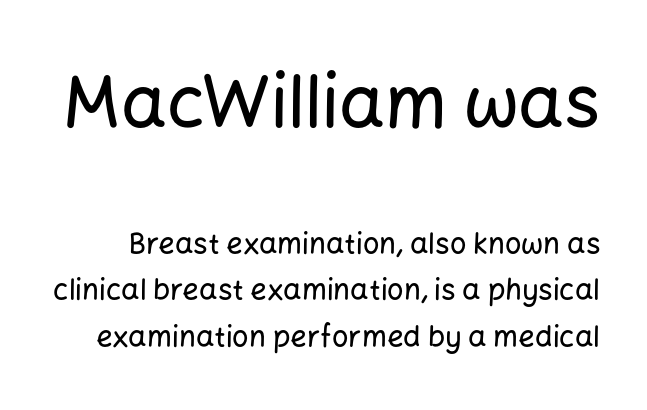
Plain, unruled lines of type. Visually, the top section dominates because its glyphs are scaled up. Check where the strokes stop: nothing finishes them off — pure sans. Character widths vary here, with narrow letters taking less room than wide ones.
